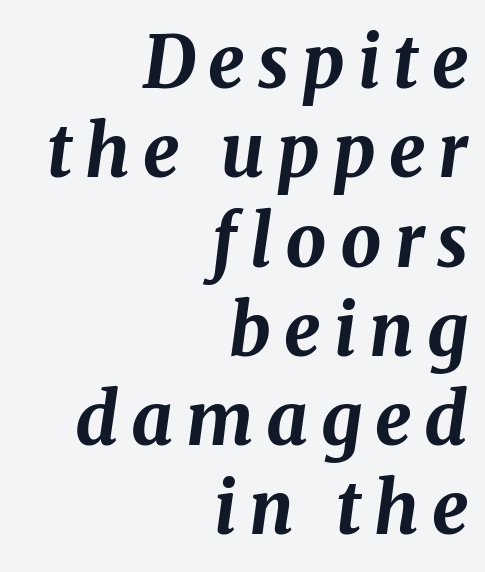
This sample is right-justified, so line beginnings fall wherever the words allow. The glyphs look as if they've been sheared to an angle. These lines carry a lot of weight — the face is fully bold. Nobody drew a line under any word here.
